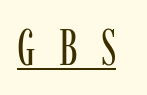
Q: Is the text bold? A: No.
Q: Is the text italic (slanted)? A: No, it is upright.
Q: Is the typeface a serif or a sans-serif typeface? A: Serif.
Q: Is the text underlined? A: Yes.
Q: Is the spacing between letters normal or unusually wide? A: Unusually wide.
Q: Width (condensed, normal, or wide)? A: Condensed.
Q: Stroke contrast? A: Low.
Q: x-height? A: Medium.
Q: Monospaced? A: No.
